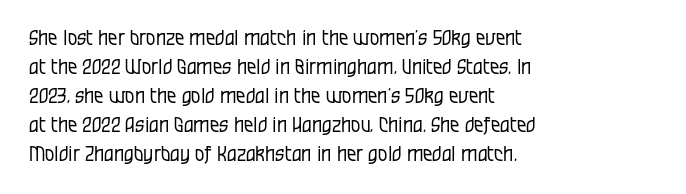
Q: Is the text bold? A: No.
Q: Is the text italic (slanted)? A: No, it is upright.
Q: Is the text underlined? A: No.
Q: How is the paragraph aligned? A: Left-aligned.
Q: Is the spacing between letters normal or unusually wide? A: Normal.
Q: Is the spacing between lines tight, normal or loose? A: Normal.
